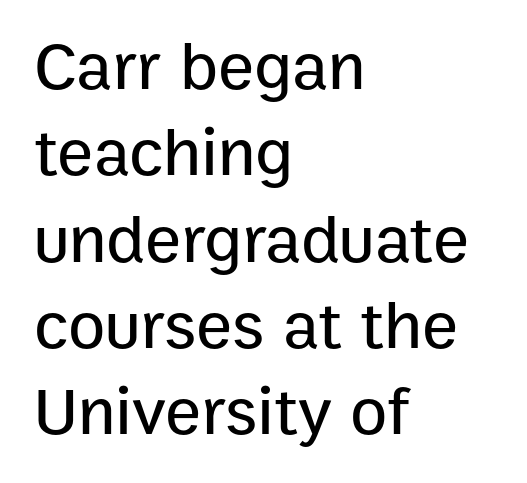
Q: Is the text italic (slanted)? A: No, it is upright.
Q: Is the typeface a serif or a sans-serif typeface? A: Sans-serif.
Q: Is the text underlined? A: No.
Q: How is the paragraph aligned? A: Left-aligned.
Q: Is the spacing between letters normal or unusually wide? A: Normal.
Q: Is the spacing between lines tight, normal or loose? A: Normal.
Q: Width (condensed, normal, or wide)? A: Normal.
Q: Stroke contrast? A: Low.
Q: x-height? A: Medium.
Q: Monospaced? A: No.
